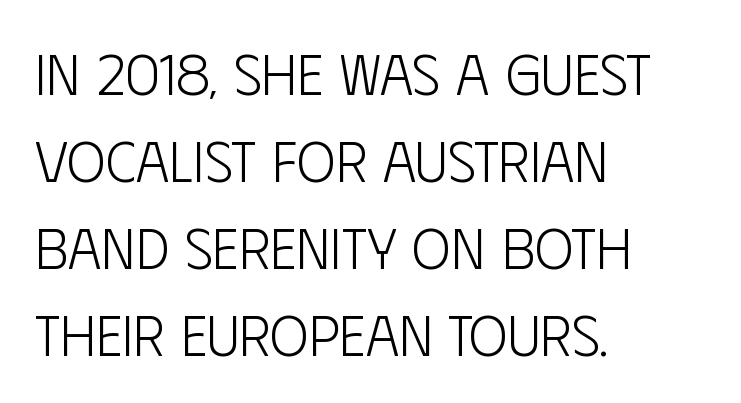
{"serif": "no", "italic": "no", "bold": "no", "weight": "light", "width": "condensed", "stroke_contrast": "low", "x_height": "large", "monospaced": "no", "underline": "no", "align": "left", "line_spacing": "normal", "line_spacing_ratio": 1.5, "letter_spacing": "normal", "letter_spacing_em": 0.0, "glyph_px": 58}
